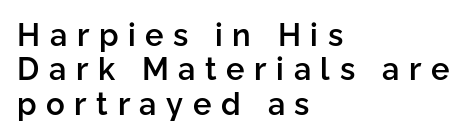
The image shows 31 px semibold sans-serif type, upright; set left-aligned, tight line spacing (1.11x), unusually wide letter spacing (+0.31 em), not underlined; low stroke contrast and a medium x-height.
